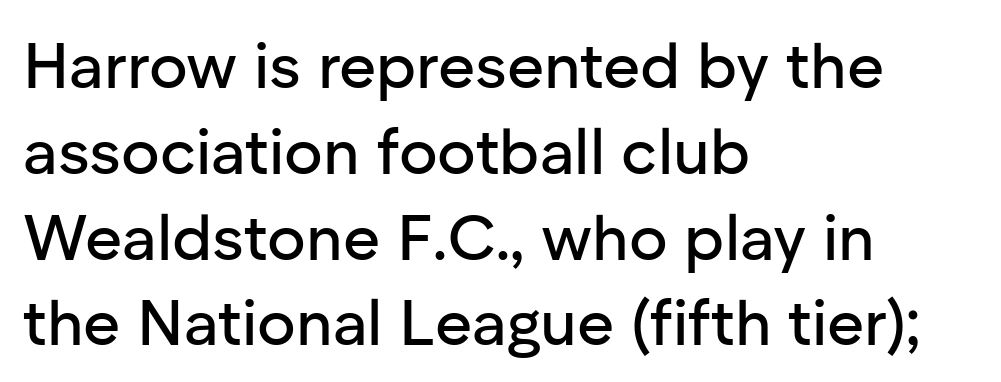
{"serif": "no", "italic": "no", "width": "normal", "stroke_contrast": "low", "x_height": "medium", "monospaced": "no", "underline": "no", "align": "left", "line_spacing": "normal", "line_spacing_ratio": 1.34, "letter_spacing": "normal", "letter_spacing_em": 0.0, "glyph_px": 64}
